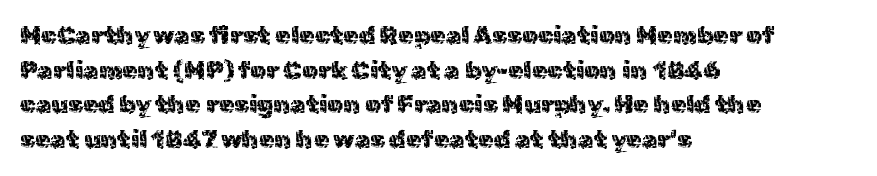
{"italic": "no", "bold": "no", "underline": "no", "align": "left", "line_spacing": "normal", "line_spacing_ratio": 1.39, "letter_spacing": "normal", "letter_spacing_em": 0.0, "glyph_px": 25}
